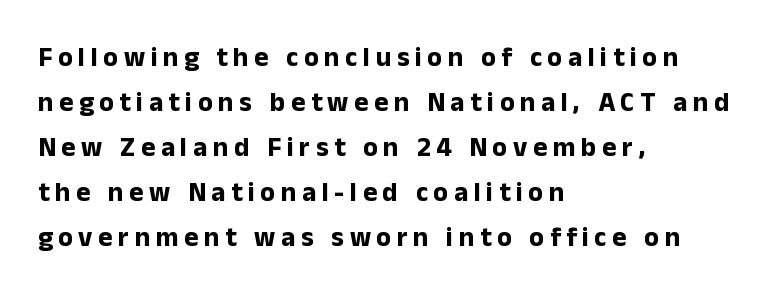
Q: Is the text bold? A: Yes.
Q: Is the text italic (slanted)? A: No, it is upright.
Q: Is the text underlined? A: No.
Q: How is the paragraph aligned? A: Left-aligned.
Q: Is the spacing between letters normal or unusually wide? A: Unusually wide.
Q: Is the spacing between lines tight, normal or loose? A: Normal.
